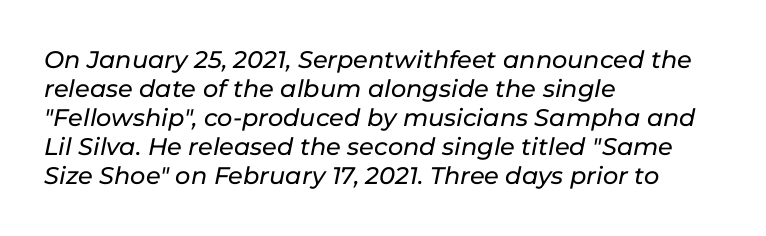
{"italic": "yes", "lean": "right", "slant_degrees": 11, "underline": "no", "align": "left", "line_spacing_ratio": 1.21, "letter_spacing": "normal", "letter_spacing_em": 0.0, "glyph_px": 24}
